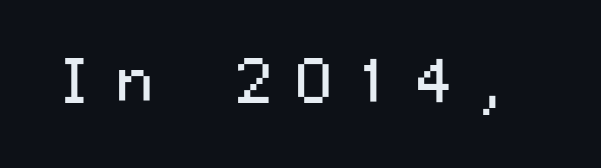
{"serif": "no", "italic": "no", "bold": "no", "weight": "regular", "width": "wide", "stroke_contrast": "medium", "x_height": "medium", "underline": "no", "letter_spacing": "wide", "letter_spacing_em": 0.28, "glyph_px": 61}
